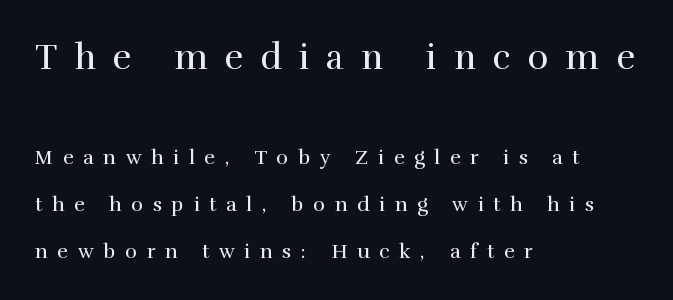
You could not count columns in this text — the font is proportionally spaced. The gap between lines stays unmarked. Old-style or modern, the face here clearly has serifs. The lines are spread far apart with generous leading. Is the type heavy? It reads as light-to-regular instead.
